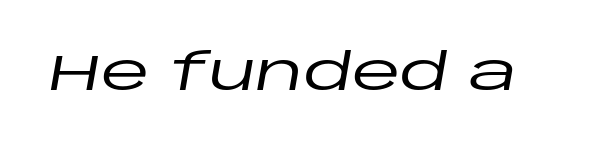
Q: Is the text italic (slanted)? A: Yes, it leans right by about 10 degrees.
Q: Is the text underlined? A: No.
Q: Is the spacing between letters normal or unusually wide? A: Normal.
Q: Width (condensed, normal, or wide)? A: Wide.
Q: Stroke contrast? A: Low.
Q: x-height? A: Large.
Q: Monospaced? A: No.
